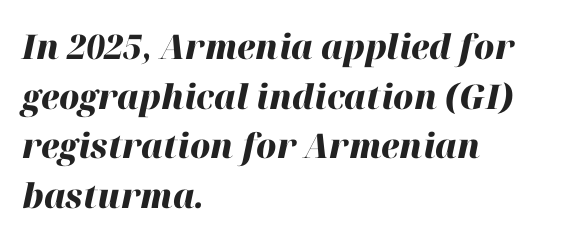
Glyph-to-glyph distance matches everyday printed text. Proportional: the letters do not fall into vertical columns. This sample keeps an unexceptional amount of space between lines. Caption: multi-line text, flush left, ragged right. Does the lettering tilt? It does — this is italic.
